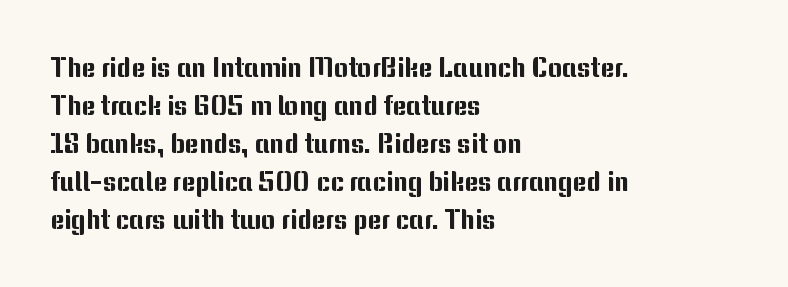
The image shows 27 px text type, upright; set left-aligned, normal line spacing (1.41x), normal letter spacing, not underlined.
